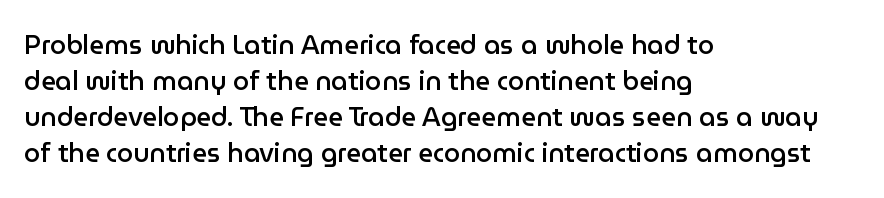
The glyphs have the mass of a demibold cut, below bold. The rendering uses a moderate line-height, typical for paragraphs. Here the glyphs are tracked normally, forming tight word shapes. The rag falls on the right side of this text block.
